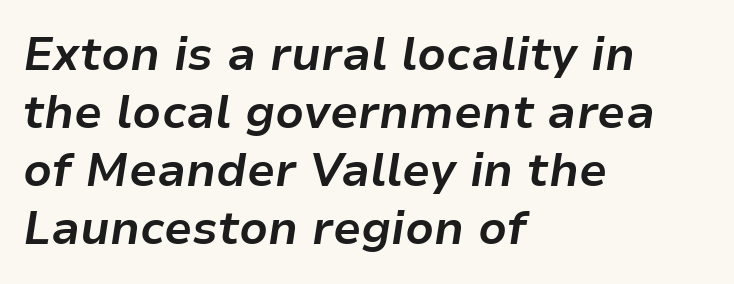
The image shows 46 px bold type, italic (leaning right); set left-aligned, normal line spacing (1.26x), normal letter spacing, not underlined; low stroke contrast and a medium x-height.
